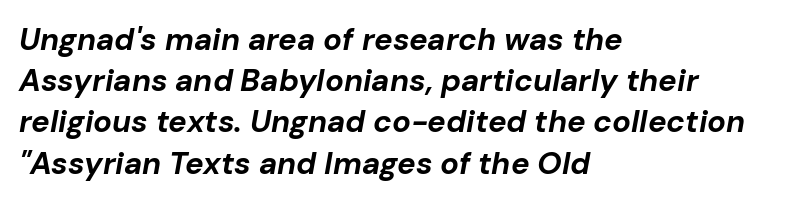
{"italic": "yes", "lean": "right", "slant_degrees": 10, "bold": "yes", "weight": "bold", "width": "normal", "stroke_contrast": "low", "x_height": "medium", "monospaced": "no", "underline": "no", "align": "left", "line_spacing": "normal", "line_spacing_ratio": 1.33, "letter_spacing": "normal", "letter_spacing_em": 0.0, "glyph_px": 31}
